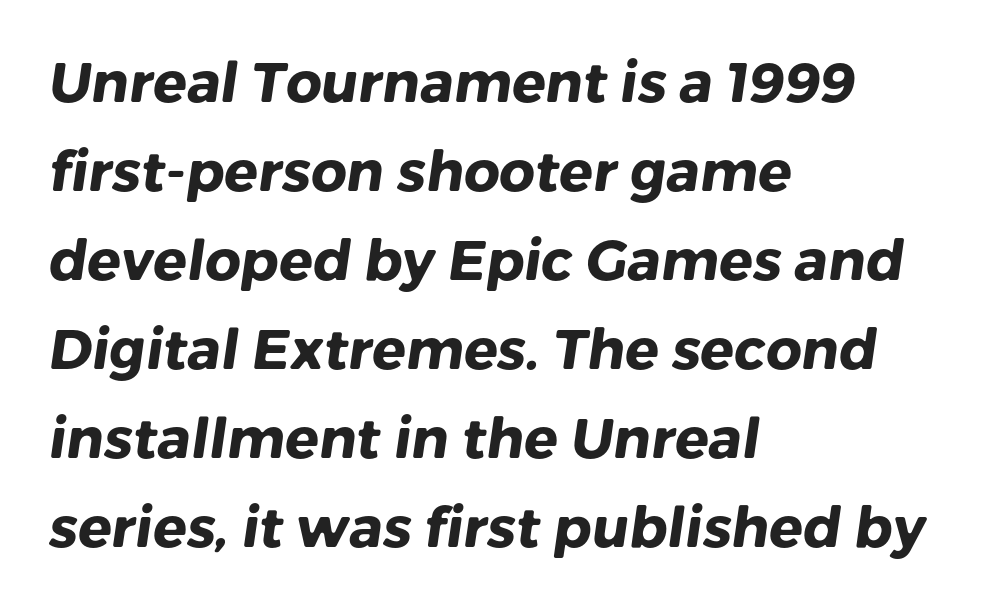
Successive baselines arrive at the customary interval. Bold? Absolutely — the strokes are thick and heavy. Honestly, the letter spacing is just normal — you wouldn't notice it. Only glyphs here, with clear space below each row. Looks like regular typesetting: each glyph gets only the width it needs. The passage is arranged the way most books set body copy — flush left.
